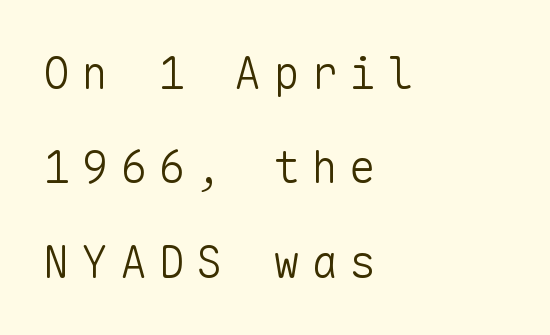
The lettering stays uniformly vertical, giving the passage a roman look. In CSS terms this would be text-align: left. The rendering shows plain stroke endings on the letterforms — a sans-serif design. The space between consecutive lines is lavish.
